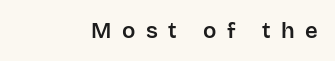
{"italic": "no", "underline": "no", "letter_spacing": "wide", "letter_spacing_em": 0.48, "glyph_px": 22}
